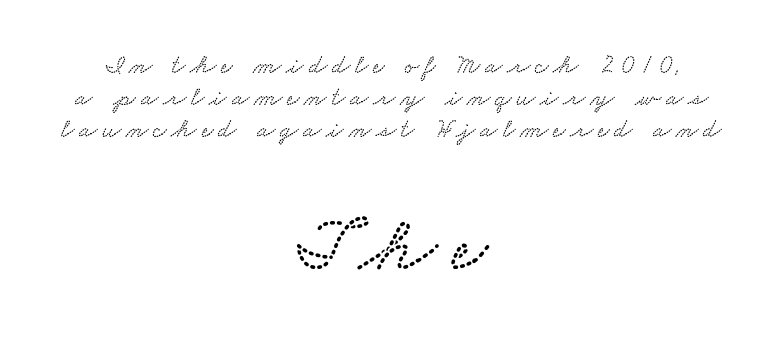
The image shows 79 px wide type; set centered, line spacing 1.24x, not underlined; the second (bottom) block is 3.04x larger; low stroke contrast and a small x-height.
